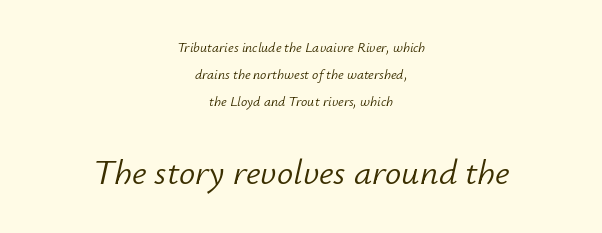
Q: Is the text bold? A: No.
Q: Is the text italic (slanted)? A: Yes, it leans right by about 12 degrees.
Q: Is the text underlined? A: No.
Q: How is the paragraph aligned? A: Centered.
Q: Is the spacing between letters normal or unusually wide? A: Normal.
Q: Is the spacing between lines tight, normal or loose? A: Loose.
Q: Which block of text is set in a larger size, the first (top) or the second (bottom)? A: The second (bottom) one.
Q: Width (condensed, normal, or wide)? A: Normal.
Q: Stroke contrast? A: Low.
Q: x-height? A: Small.
Q: Monospaced? A: No.
